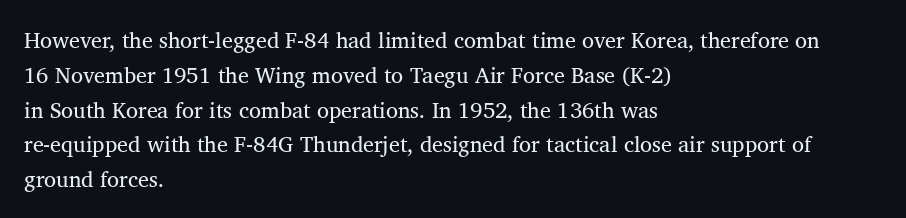
{"italic": "no", "bold": "no", "underline": "no", "align": "left", "line_spacing": "normal", "line_spacing_ratio": 1.58, "letter_spacing": "normal", "letter_spacing_em": 0.0, "glyph_px": 22}
